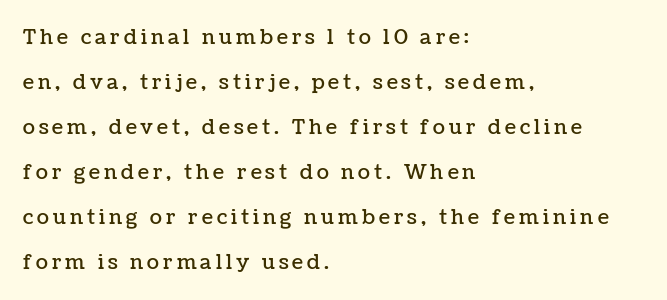
Q: Is the text italic (slanted)? A: No, it is upright.
Q: Is the text underlined? A: No.
Q: How is the paragraph aligned? A: Left-aligned.
Q: Is the spacing between letters normal or unusually wide? A: Unusually wide.
Q: Is the spacing between lines tight, normal or loose? A: Loose.
